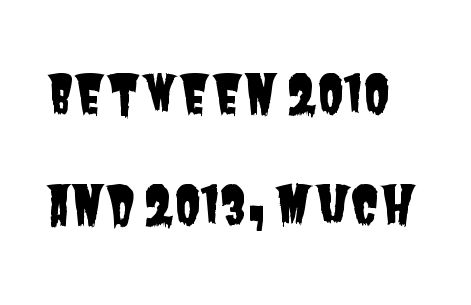
The image shows 52 px condensed sans-serif type; set loose line spacing (2.13x), normal letter spacing, not underlined; low stroke contrast and a large x-height.
